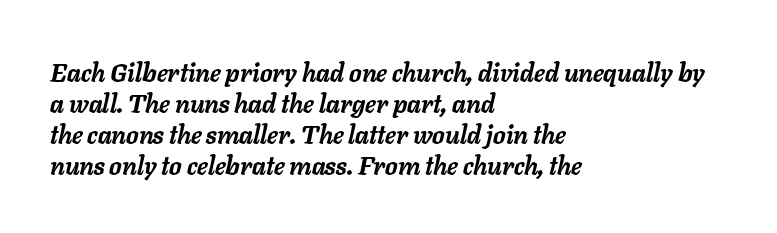
Q: Is the text bold? A: Yes.
Q: Is the text italic (slanted)? A: Yes, it leans right by about 11 degrees.
Q: Is the text underlined? A: No.
Q: How is the paragraph aligned? A: Left-aligned.
Q: Is the spacing between letters normal or unusually wide? A: Normal.
